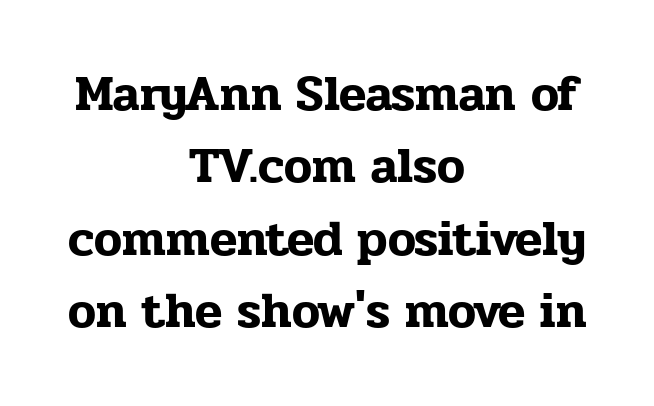
Q: Is the text italic (slanted)? A: No, it is upright.
Q: Is the typeface a serif or a sans-serif typeface? A: Serif.
Q: Is the text underlined? A: No.
Q: How is the paragraph aligned? A: Centered.
Q: Is the spacing between letters normal or unusually wide? A: Normal.
Q: Is the spacing between lines tight, normal or loose? A: Normal.
Q: Width (condensed, normal, or wide)? A: Normal.
Q: Stroke contrast? A: Low.
Q: x-height? A: Medium.
Q: Monospaced? A: No.
